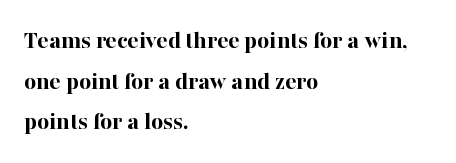
{"italic": "no", "bold": "yes", "underline": "no", "align": "left", "line_spacing": "normal", "line_spacing_ratio": 1.56, "letter_spacing": "normal", "letter_spacing_em": 0.0, "glyph_px": 26}
